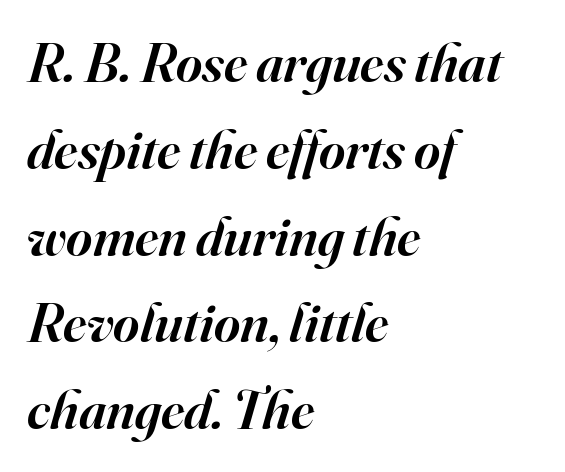
{"serif": "yes", "italic": "yes", "lean": "right", "slant_degrees": 16, "bold": "semi", "weight": "semibold", "width": "normal", "stroke_contrast": "high", "x_height": "small", "monospaced": "no", "underline": "no", "align": "left", "line_spacing": "normal", "line_spacing_ratio": 1.55, "letter_spacing": "normal", "letter_spacing_em": 0.0, "glyph_px": 56}
